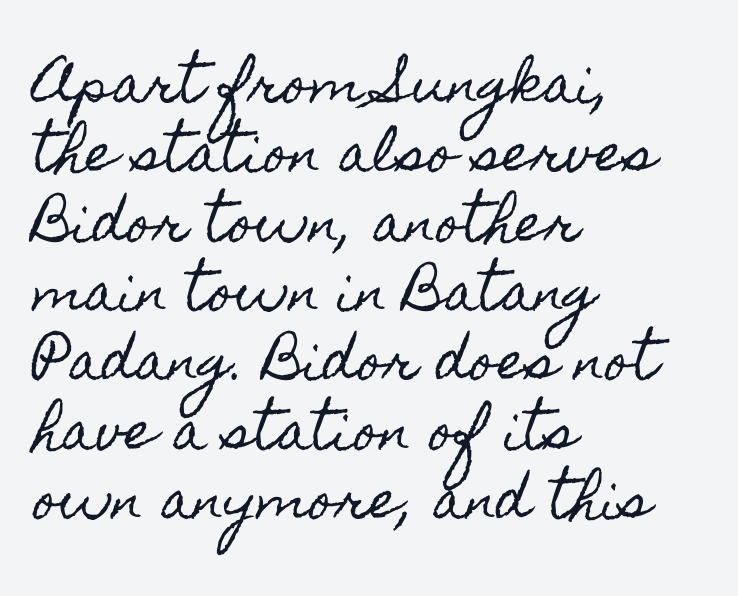
This sample uses plain, unmodified letter spacing. Words float on clear page, feet unadorned. Do the characters align in a grid? No, the font is proportional. In terms of leading, this rendering sits right in the middle.
